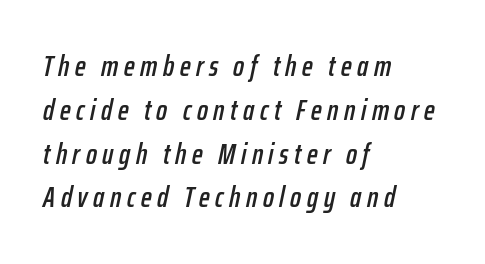
The image shows 29 px condensed type, italic (leaning right); set left-aligned, normal line spacing (1.51x), not underlined; low stroke contrast and a medium x-height.
